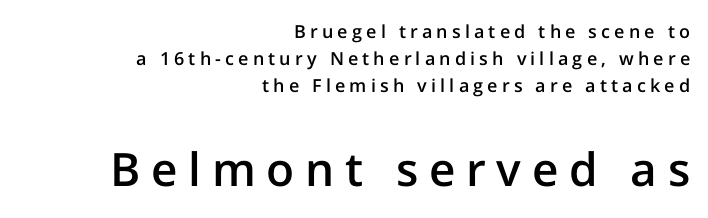
The image shows 46 px semibold sans-serif type, upright; set right-aligned, normal line spacing (1.5x), unusually wide letter spacing (+0.23 em), not underlined; the second (bottom) block is 2.56x larger; low stroke contrast and a medium x-height.
